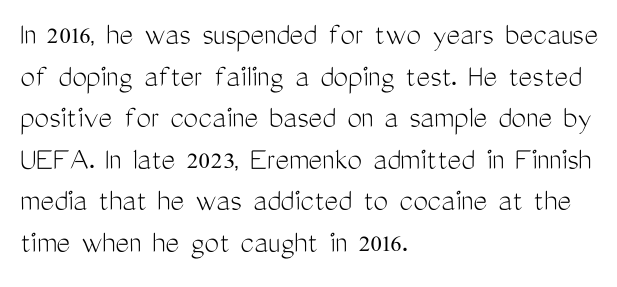
The image shows 33 px light, condensed sans-serif type, upright; set left-aligned, normal line spacing (1.26x), normal letter spacing, not underlined; medium stroke contrast and a medium x-height.
